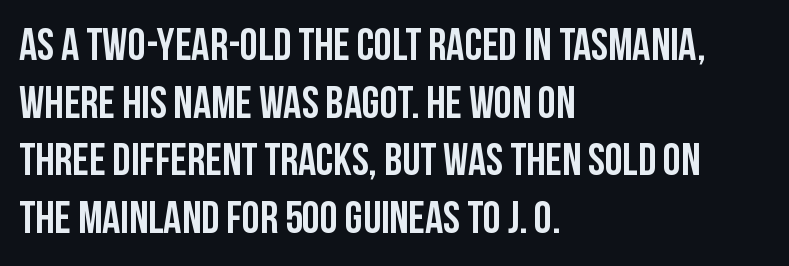
Q: Is the text italic (slanted)? A: No, it is upright.
Q: Is the typeface a serif or a sans-serif typeface? A: Sans-serif.
Q: Is the text underlined? A: No.
Q: How is the paragraph aligned? A: Left-aligned.
Q: Is the spacing between letters normal or unusually wide? A: Normal.
Q: Is the spacing between lines tight, normal or loose? A: Normal.
Q: Width (condensed, normal, or wide)? A: Condensed.
Q: Stroke contrast? A: Low.
Q: x-height? A: Large.
Q: Monospaced? A: No.
